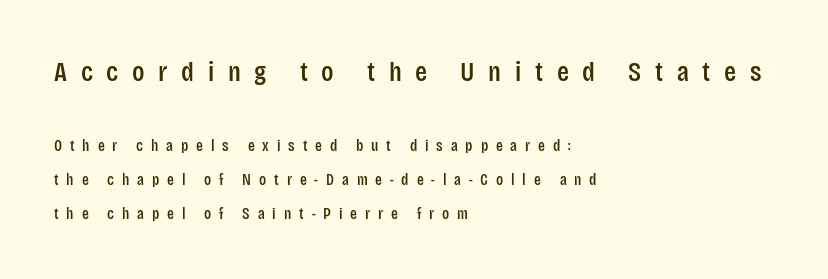
The image shows 28 px condensed sans-serif type, upright; set left-aligned, loose line spacing (2.13x), unusually wide letter spacing (+0.49 em), not underlined; the first (top) block is 1.75x larger; low stroke contrast and a large x-height.
